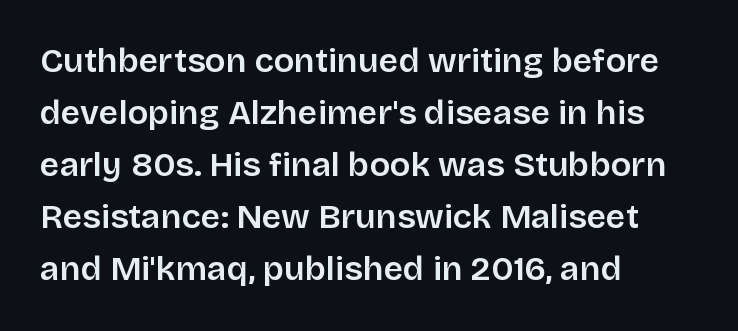
The image shows 34 px semibold sans-serif type, upright; set left-aligned, normal line spacing (1.53x), normal letter spacing, not underlined; low stroke contrast and a large x-height.
